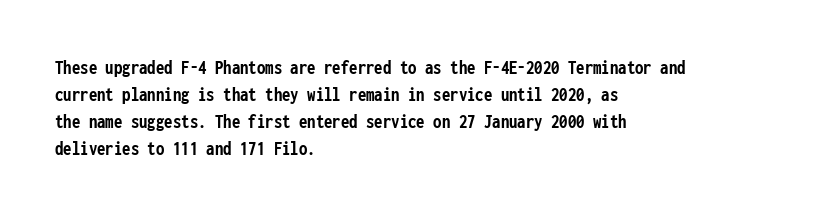
The image shows 21 px bold type, upright; set left-aligned, normal line spacing (1.29x), normal letter spacing, not underlined.
